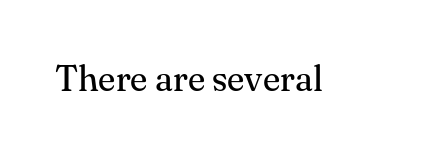
Q: Is the text bold? A: No.
Q: Is the text italic (slanted)? A: No, it is upright.
Q: Is the typeface a serif or a sans-serif typeface? A: Serif.
Q: Is the text underlined? A: No.
Q: Is the spacing between letters normal or unusually wide? A: Normal.
Q: Width (condensed, normal, or wide)? A: Normal.
Q: Stroke contrast? A: Medium.
Q: x-height? A: Small.
Q: Monospaced? A: No.
